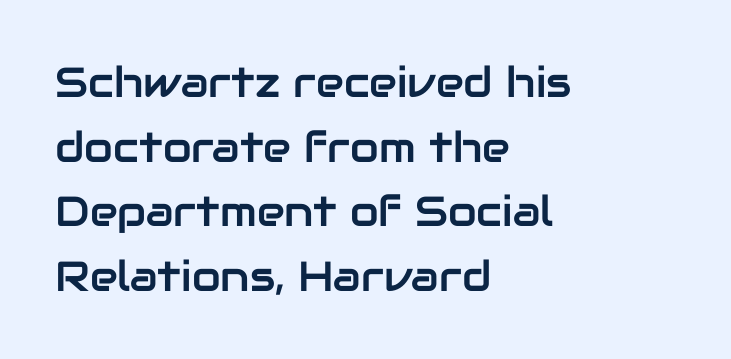
Is this a fixed-width face? No — the glyphs have proportional, varying widths. The foot of each line stays bare and open. What's the leading like? Ordinary, nothing unusual. If you drew a line through each stem, it would be perfectly vertical. The line texture is even and compact thanks to regular tracking.
